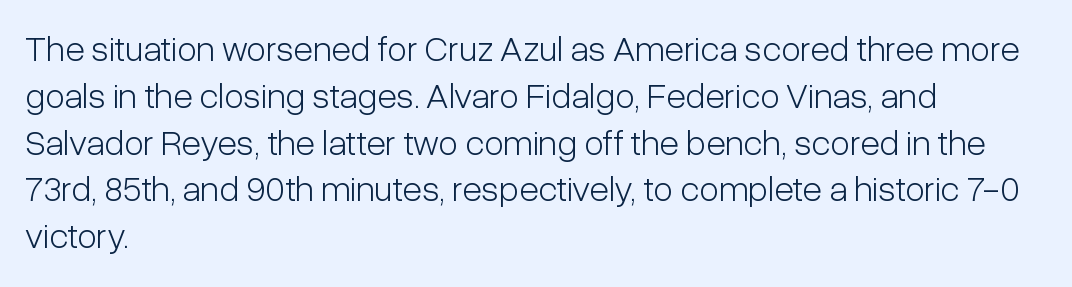
Q: Is the text bold? A: No.
Q: Is the text italic (slanted)? A: No, it is upright.
Q: Is the typeface a serif or a sans-serif typeface? A: Sans-serif.
Q: Is the text underlined? A: No.
Q: How is the paragraph aligned? A: Left-aligned.
Q: Is the spacing between letters normal or unusually wide? A: Normal.
Q: Is the spacing between lines tight, normal or loose? A: Normal.
Q: Width (condensed, normal, or wide)? A: Condensed.
Q: Stroke contrast? A: Low.
Q: x-height? A: Medium.
Q: Monospaced? A: No.
